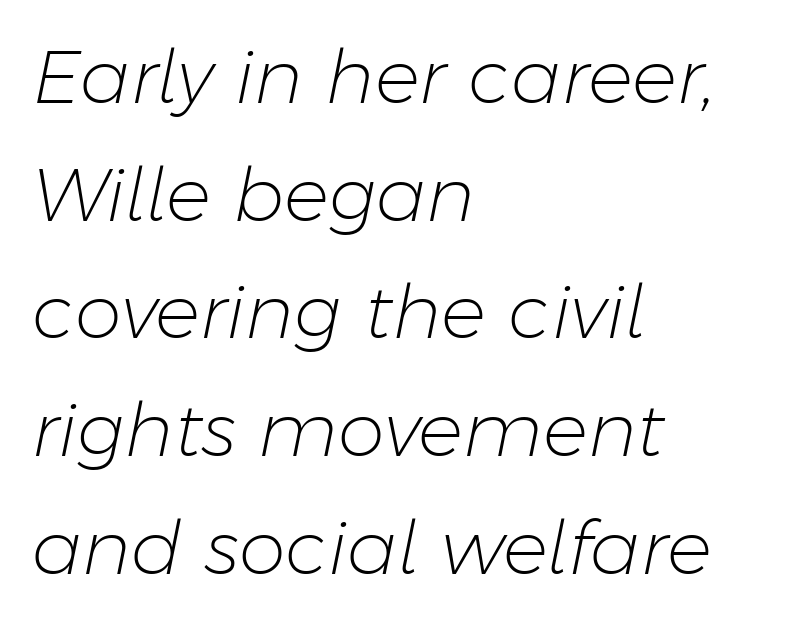
{"italic": "yes", "lean": "right", "slant_degrees": 11, "bold": "no", "weight": "light", "width": "normal", "stroke_contrast": "low", "x_height": "medium", "monospaced": "no", "underline": "no", "align": "left", "line_spacing": "normal", "line_spacing_ratio": 1.57, "letter_spacing": "normal", "letter_spacing_em": 0.0, "glyph_px": 75}
